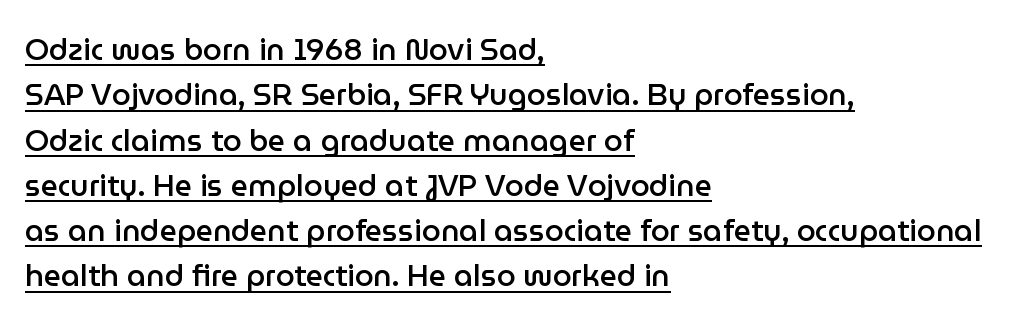
The image shows 30 px semibold sans-serif type, upright; set left-aligned, normal line spacing (1.51x), normal letter spacing, underlined; low stroke contrast and a medium x-height.
